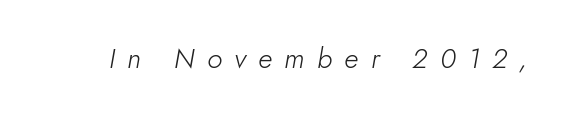
Q: Is the text bold? A: No.
Q: Is the text italic (slanted)? A: Yes, it leans right by about 5 degrees.
Q: Is the text underlined? A: No.
Q: Is the spacing between letters normal or unusually wide? A: Unusually wide.
Q: Width (condensed, normal, or wide)? A: Normal.
Q: Stroke contrast? A: Low.
Q: x-height? A: Small.
Q: Monospaced? A: No.
